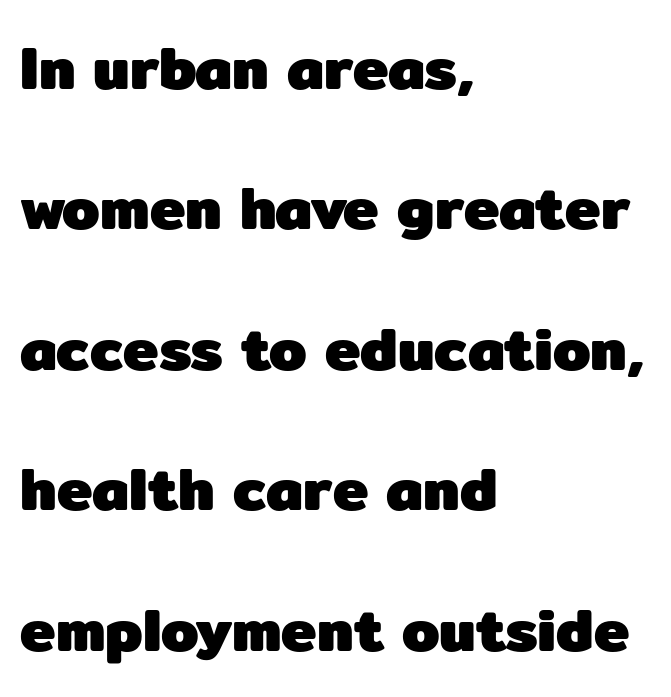
Q: Is the text bold? A: Yes.
Q: Is the text italic (slanted)? A: No, it is upright.
Q: Is the typeface a serif or a sans-serif typeface? A: Sans-serif.
Q: Is the text underlined? A: No.
Q: How is the paragraph aligned? A: Left-aligned.
Q: Is the spacing between letters normal or unusually wide? A: Normal.
Q: Is the spacing between lines tight, normal or loose? A: Loose.
Q: Width (condensed, normal, or wide)? A: Normal.
Q: Stroke contrast? A: Low.
Q: x-height? A: Medium.
Q: Monospaced? A: No.
